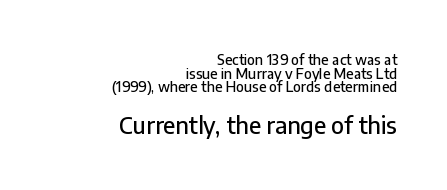
Q: Is the text italic (slanted)? A: No, it is upright.
Q: Is the text underlined? A: No.
Q: How is the paragraph aligned? A: Right-aligned.
Q: Is the spacing between letters normal or unusually wide? A: Normal.
Q: Is the spacing between lines tight, normal or loose? A: Tight.
Q: Which block of text is set in a larger size, the first (top) or the second (bottom)? A: The second (bottom) one.
